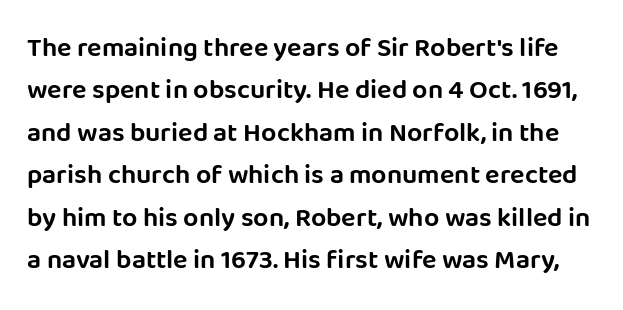
Q: Is the text italic (slanted)? A: No, it is upright.
Q: Is the text underlined? A: No.
Q: Is the spacing between letters normal or unusually wide? A: Normal.
Q: Is the spacing between lines tight, normal or loose? A: Normal.
